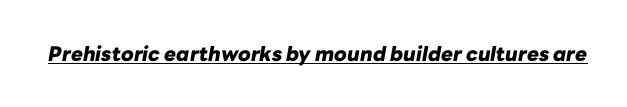
{"italic": "yes", "lean": "right", "slant_degrees": 10, "bold": "yes", "underline": "yes", "letter_spacing": "normal", "letter_spacing_em": 0.0, "glyph_px": 20}
